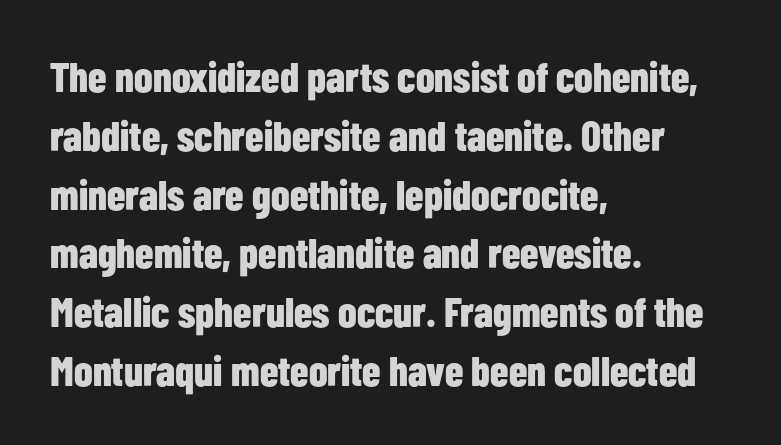
Q: Is the text bold? A: Yes.
Q: Is the text italic (slanted)? A: No, it is upright.
Q: Is the typeface a serif or a sans-serif typeface? A: Sans-serif.
Q: Is the text underlined? A: No.
Q: How is the paragraph aligned? A: Left-aligned.
Q: Is the spacing between letters normal or unusually wide? A: Normal.
Q: Is the spacing between lines tight, normal or loose? A: Normal.
Q: Width (condensed, normal, or wide)? A: Condensed.
Q: Stroke contrast? A: Low.
Q: x-height? A: Medium.
Q: Monospaced? A: No.
